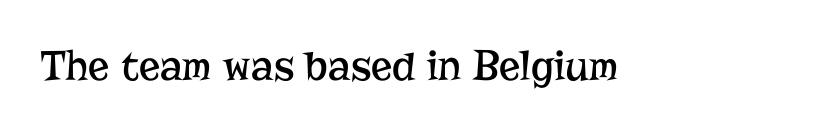
The type sits square on the baseline with zero lean. Standard letterfit; no display-style spreading of the glyphs. Decoration check: the copy has no underline. Little horizontal feet cap the strokes, marking this as serif type. Ink coverage per letter is moderate at most.
